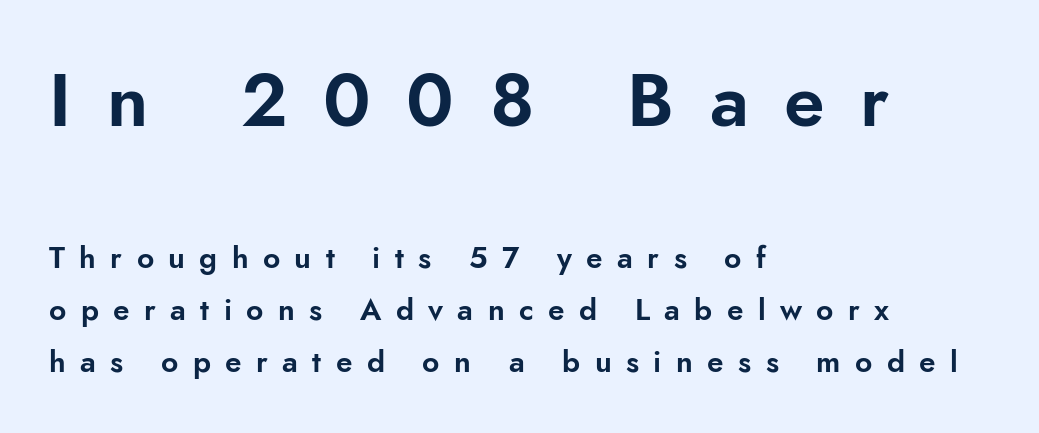
The image shows 74 px sans-serif type, upright; set left-aligned, line spacing 1.74x, unusually wide letter spacing (+0.48 em), not underlined; the first (top) block is 2.47x larger; low stroke contrast and a small x-height.
